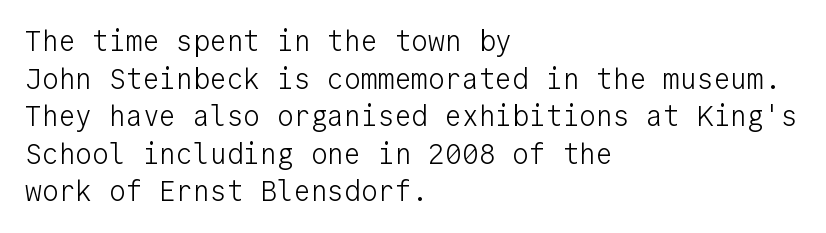
The image shows 28 px light sans-serif type, upright, monospaced; set left-aligned, normal line spacing (1.34x), normal letter spacing, not underlined; low stroke contrast and a medium x-height.
